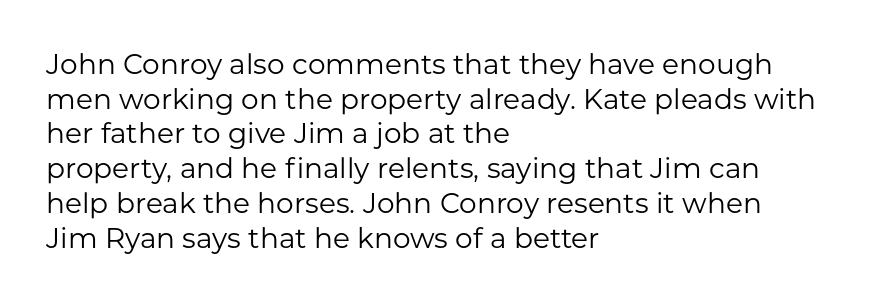
Weight: in the light-to-regular range. The designer went with a sans here, leaving each stem footless. Descenders are the only things crossing below the line. Line starts are locked; line ends wander.
